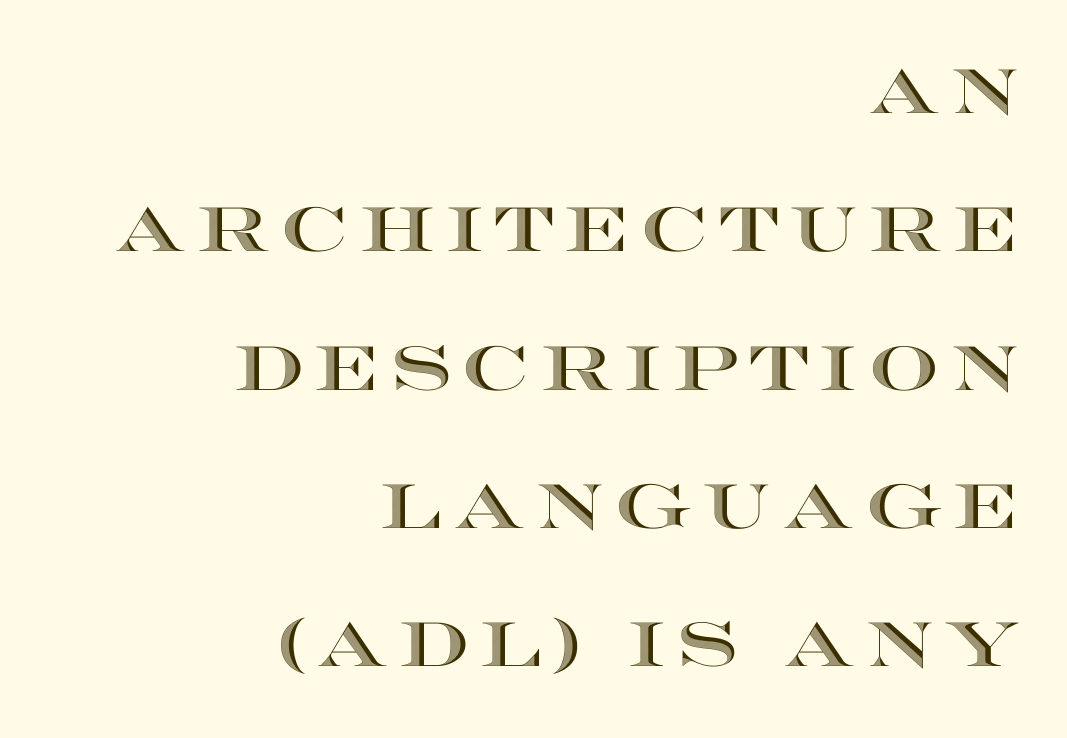
Q: Is the text italic (slanted)? A: No, it is upright.
Q: Is the text underlined? A: No.
Q: How is the paragraph aligned? A: Right-aligned.
Q: Is the spacing between lines tight, normal or loose? A: Loose.
Q: Width (condensed, normal, or wide)? A: Wide.
Q: x-height? A: Large.
Q: Monospaced? A: No.
